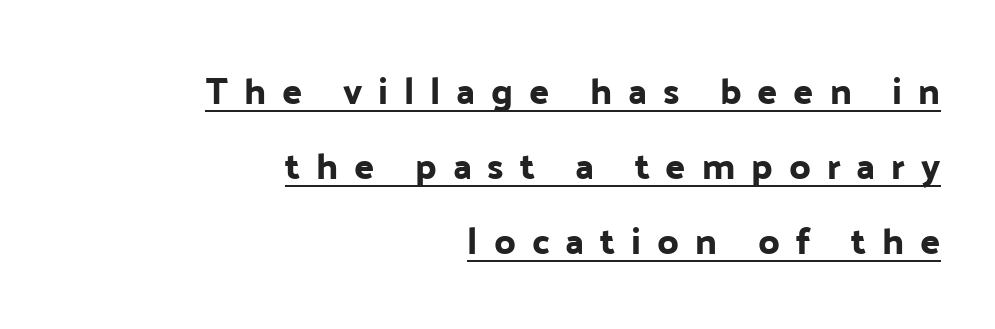
{"serif": "no", "italic": "no", "width": "normal", "stroke_contrast": "low", "x_height": "medium", "monospaced": "no", "underline": "yes", "align": "right", "line_spacing": "loose", "line_spacing_ratio": 2.03, "letter_spacing": "wide", "letter_spacing_em": 0.43, "glyph_px": 37}
